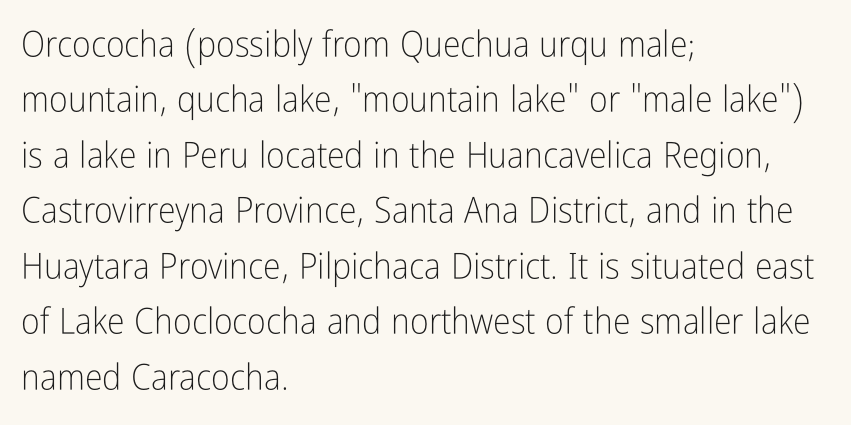
{"serif": "no", "italic": "no", "bold": "no", "weight": "light", "width": "condensed", "stroke_contrast": "low", "x_height": "medium", "monospaced": "no", "underline": "no", "align": "left", "line_spacing": "normal", "line_spacing_ratio": 1.54, "letter_spacing": "normal", "letter_spacing_em": 0.0, "glyph_px": 36}
